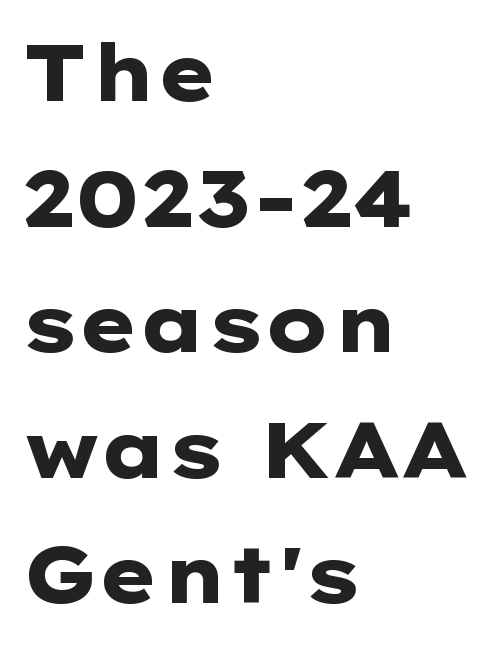
{"serif": "no", "italic": "no", "bold": "yes", "weight": "heavy", "width": "wide", "stroke_contrast": "low", "x_height": "medium", "monospaced": "no", "underline": "no", "align": "left", "line_spacing": "normal", "line_spacing_ratio": 1.59, "letter_spacing": "normal", "letter_spacing_em": 0.0, "glyph_px": 79}
